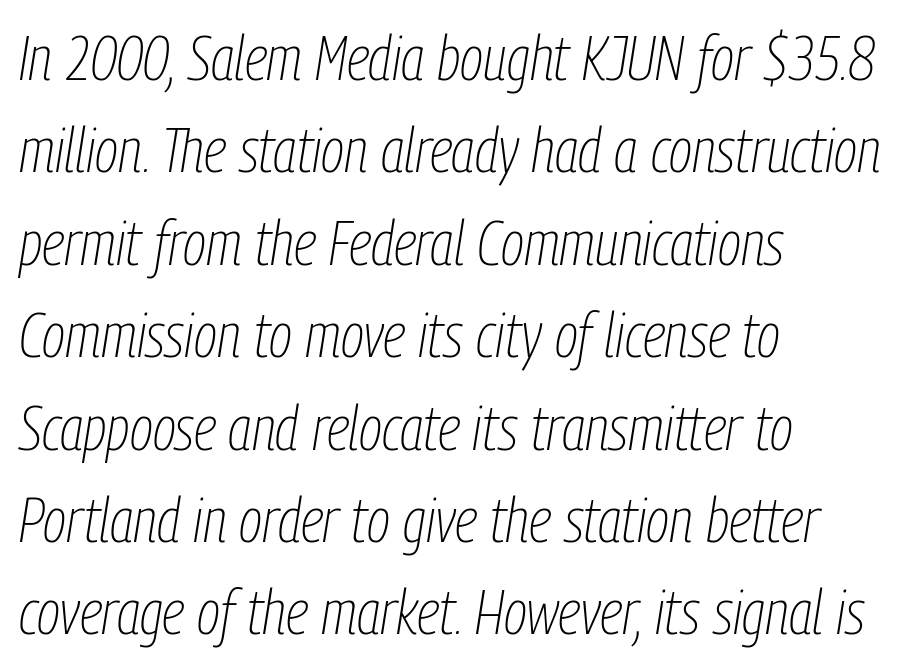
Regarding leading, the lines here are spaced in the standard way. Stems here are at most as thick as an everyday book face. Line starts are locked; line ends wander. Slanted lettering throughout. A typesetter would call this proportional, since set widths differ per character. The gaps between neighbouring characters are ordinary and unremarkable.
